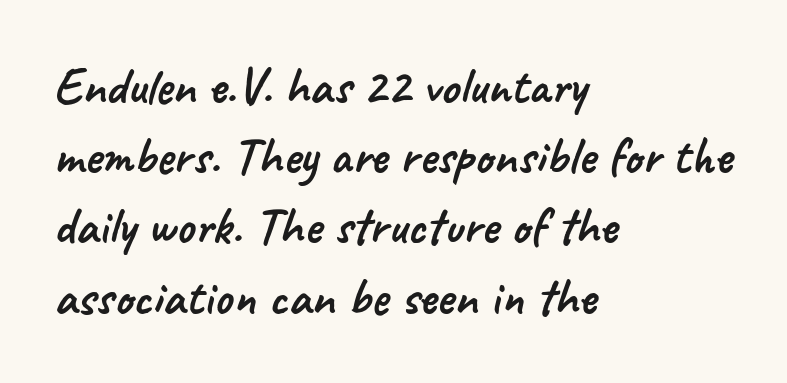
Nobody drew a line under any word here. Font category for this specimen: sans-serif. The letterforms sit shoulder to shoulder at normal distance. Layout note: lines flush left. The face used here is proportionally spaced, like ordinary book or web type. The leading is moderate, giving the passage an even texture.
